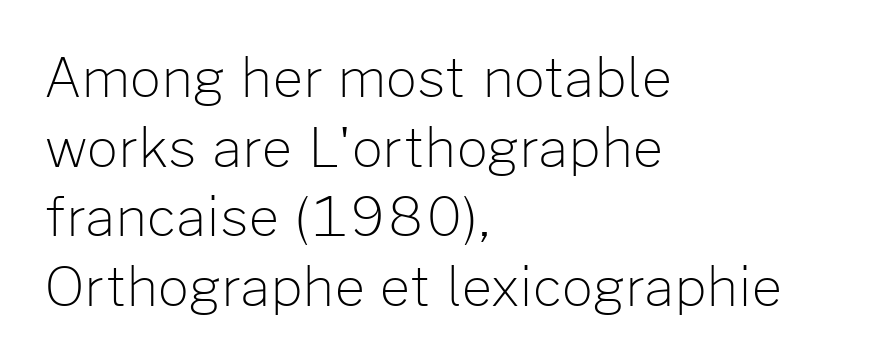
Q: Is the text bold? A: No.
Q: Is the text italic (slanted)? A: No, it is upright.
Q: Is the typeface a serif or a sans-serif typeface? A: Sans-serif.
Q: Is the text underlined? A: No.
Q: How is the paragraph aligned? A: Left-aligned.
Q: Is the spacing between letters normal or unusually wide? A: Normal.
Q: Is the spacing between lines tight, normal or loose? A: Normal.
Q: Width (condensed, normal, or wide)? A: Normal.
Q: Stroke contrast? A: Low.
Q: x-height? A: Medium.
Q: Monospaced? A: No.
